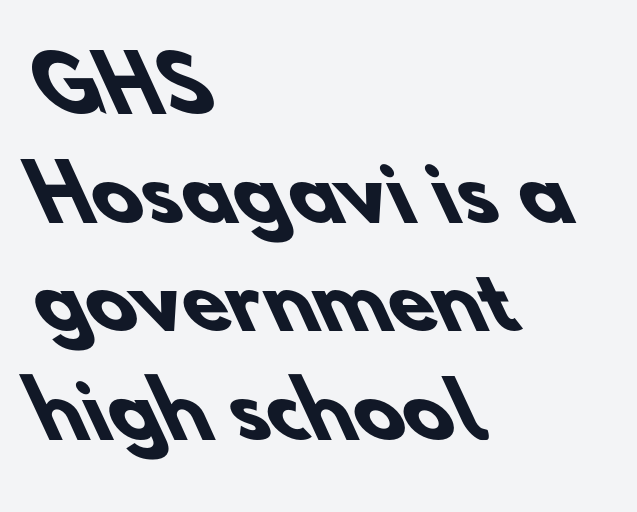
The baseline area is clear. Each word holds together tightly as a unit, with standard inter-letter gaps. The lines in this sample share a left origin and differ only in where they stop. The letters carry no serifs — their stems end cleanly without finishing strokes.
